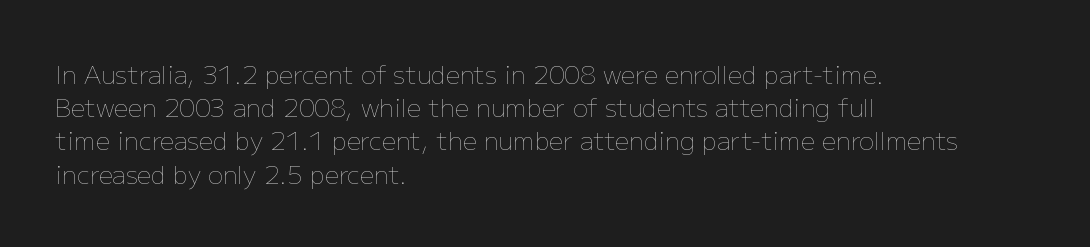
These lines sit exactly where default settings would place them. Decoration check: the copy has no underline. The typeface has the unassuming heft of standard copy or less. Horizontal alignment here is leftward, the default for most running prose.
